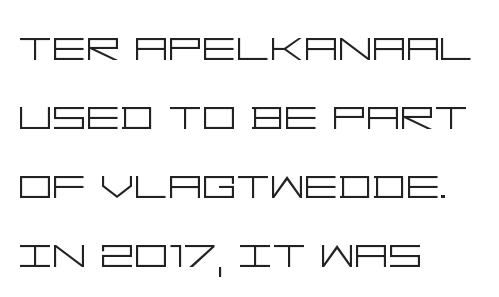
The image shows 53 px light, wide sans-serif type, upright; set left-aligned, normal line spacing (1.3x), normal letter spacing, not underlined; low stroke contrast and a large x-height.
